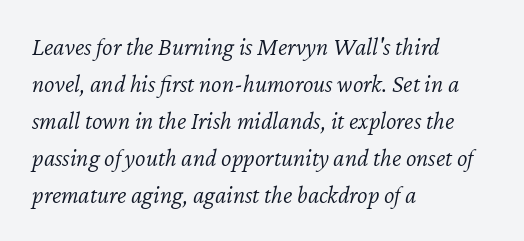
Q: Is the text bold? A: No.
Q: Is the text italic (slanted)? A: Yes, it leans right by about 12 degrees.
Q: Is the text underlined? A: No.
Q: How is the paragraph aligned? A: Left-aligned.
Q: Is the spacing between letters normal or unusually wide? A: Normal.
Q: Is the spacing between lines tight, normal or loose? A: Normal.
